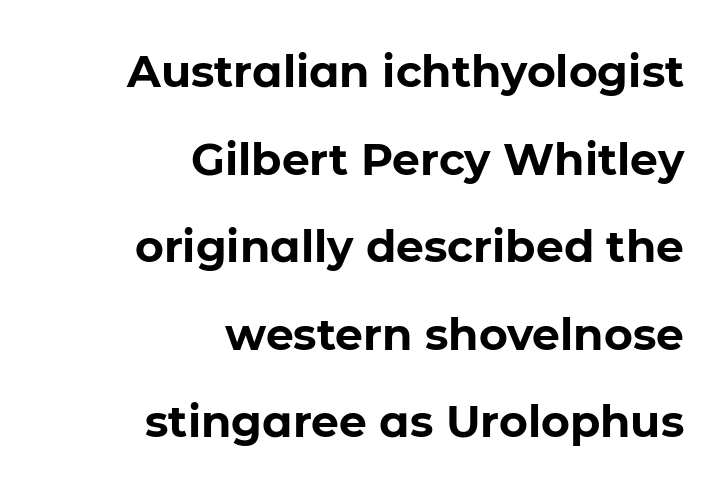
Q: Is the text bold? A: Yes.
Q: Is the text italic (slanted)? A: No, it is upright.
Q: Is the typeface a serif or a sans-serif typeface? A: Sans-serif.
Q: Is the text underlined? A: No.
Q: How is the paragraph aligned? A: Right-aligned.
Q: Is the spacing between letters normal or unusually wide? A: Normal.
Q: Is the spacing between lines tight, normal or loose? A: Loose.
Q: Width (condensed, normal, or wide)? A: Normal.
Q: Stroke contrast? A: Low.
Q: x-height? A: Medium.
Q: Monospaced? A: No.
